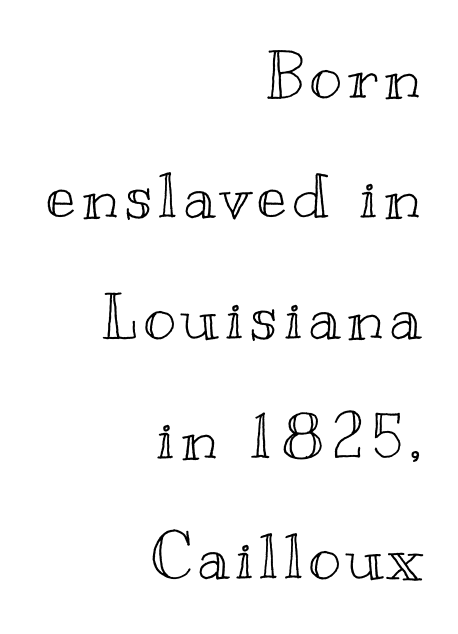
{"italic": "no", "width": "wide", "x_height": "small", "monospaced": "no", "underline": "no", "align": "right", "line_spacing": "loose", "line_spacing_ratio": 1.94, "glyph_px": 62}
